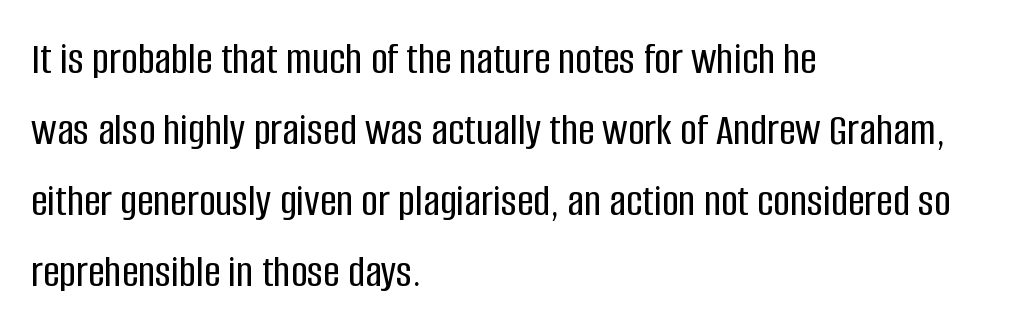
{"serif": "no", "italic": "no", "width": "condensed", "stroke_contrast": "low", "x_height": "large", "monospaced": "no", "underline": "no", "align": "left", "line_spacing": "normal", "line_spacing_ratio": 1.54, "letter_spacing": "normal", "letter_spacing_em": 0.0, "glyph_px": 46}
